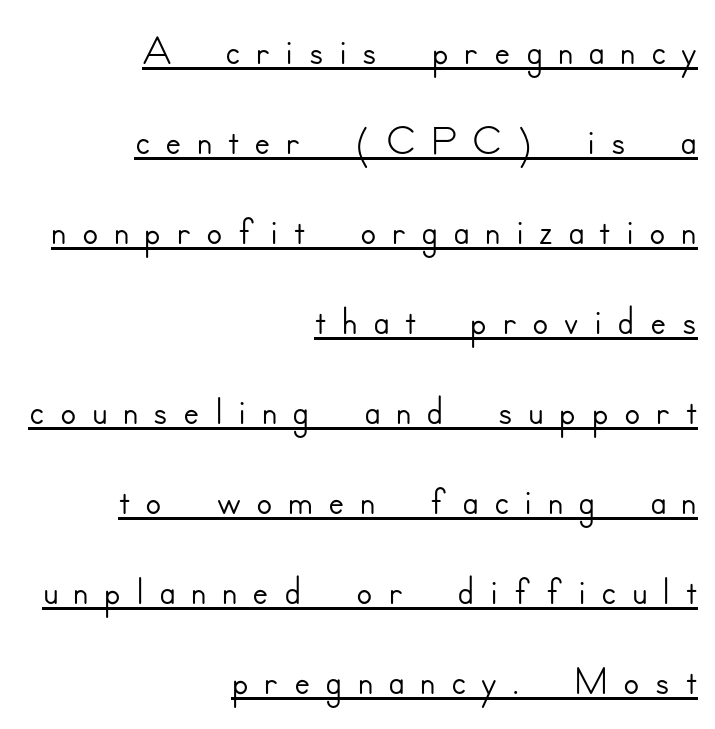
{"serif": "no", "italic": "no", "width": "normal", "stroke_contrast": "low", "x_height": "small", "monospaced": "no", "underline": "yes", "align": "right", "line_spacing": "normal", "line_spacing_ratio": 1.5, "letter_spacing": "wide", "letter_spacing_em": 0.25, "glyph_px": 60}
